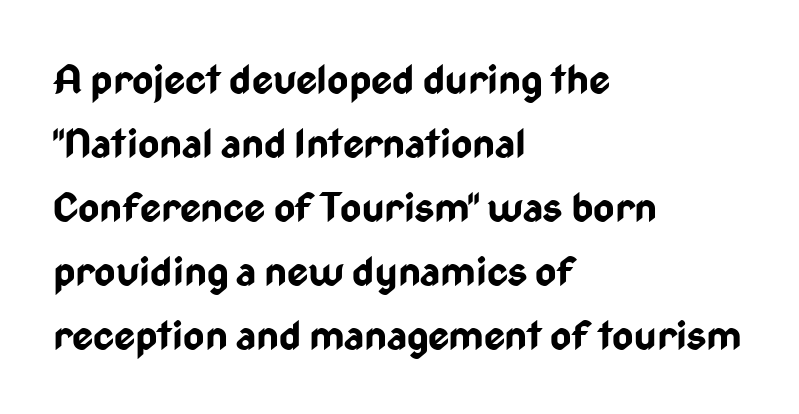
{"serif": "no", "italic": "no", "bold": "yes", "weight": "bold", "width": "condensed", "stroke_contrast": "low", "x_height": "medium", "monospaced": "no", "underline": "no", "align": "left", "line_spacing": "normal", "line_spacing_ratio": 1.56, "letter_spacing": "normal", "letter_spacing_em": 0.0, "glyph_px": 41}
